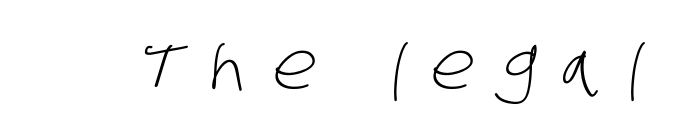
{"serif": "no", "bold": "no", "weight": "light", "width": "condensed", "stroke_contrast": "low", "x_height": "large", "monospaced": "no", "underline": "no", "letter_spacing": "wide", "letter_spacing_em": 0.39, "glyph_px": 65}
